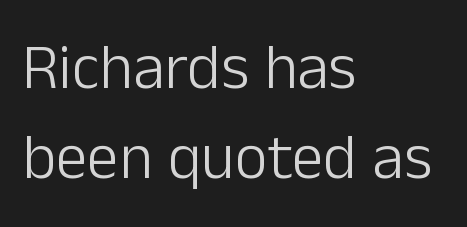
Anything drawn beneath the words? Only blank space. Grotesque or geometric, the face here clearly has no serifs. Honestly, the letter spacing is just normal — you wouldn't notice it. No letter is thick-stroked: the sample isn't bold. Think of a printed novel: that variable character pitch is what you see here.
